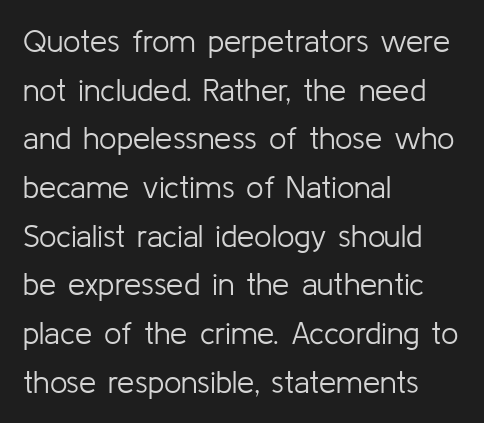
Q: Is the text bold? A: No.
Q: Is the text italic (slanted)? A: No, it is upright.
Q: Is the typeface a serif or a sans-serif typeface? A: Sans-serif.
Q: Is the text underlined? A: No.
Q: How is the paragraph aligned? A: Left-aligned.
Q: Is the spacing between letters normal or unusually wide? A: Normal.
Q: Is the spacing between lines tight, normal or loose? A: Normal.
Q: Width (condensed, normal, or wide)? A: Normal.
Q: Stroke contrast? A: Low.
Q: x-height? A: Medium.
Q: Monospaced? A: No.
